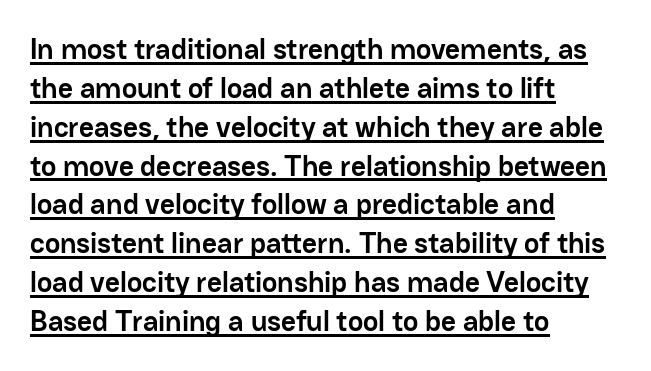
{"serif": "no", "italic": "no", "bold": "yes", "weight": "semibold", "width": "normal", "stroke_contrast": "low", "x_height": "medium", "monospaced": "no", "underline": "yes", "align": "left", "line_spacing": "normal", "line_spacing_ratio": 1.34, "letter_spacing": "normal", "letter_spacing_em": 0.0, "glyph_px": 29}
